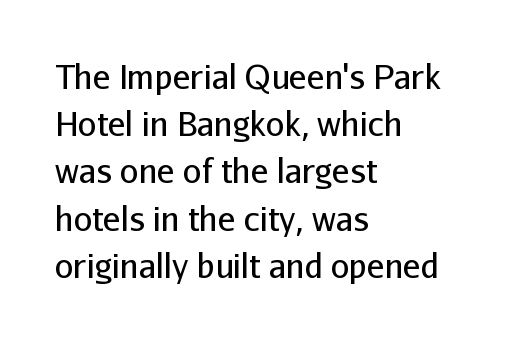
Q: Is the text bold? A: No.
Q: Is the text italic (slanted)? A: No, it is upright.
Q: Is the typeface a serif or a sans-serif typeface? A: Sans-serif.
Q: Is the text underlined? A: No.
Q: How is the paragraph aligned? A: Left-aligned.
Q: Is the spacing between letters normal or unusually wide? A: Normal.
Q: Is the spacing between lines tight, normal or loose? A: Normal.
Q: Width (condensed, normal, or wide)? A: Normal.
Q: Stroke contrast? A: Low.
Q: x-height? A: Medium.
Q: Monospaced? A: No.
